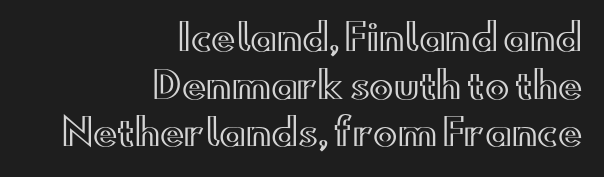
{"italic": "no", "width": "wide", "x_height": "small", "monospaced": "no", "underline": "no", "align": "right", "line_spacing": "normal", "line_spacing_ratio": 1.32, "letter_spacing": "normal", "letter_spacing_em": 0.0, "glyph_px": 36}
